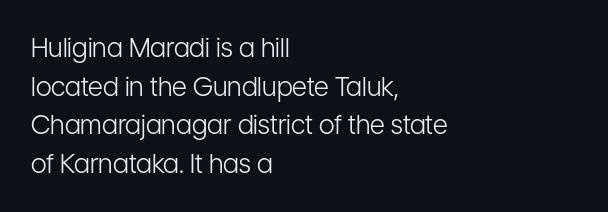
The image shows 26 px text type, upright; set left-aligned, normal line spacing (1.49x), normal letter spacing, not underlined.
